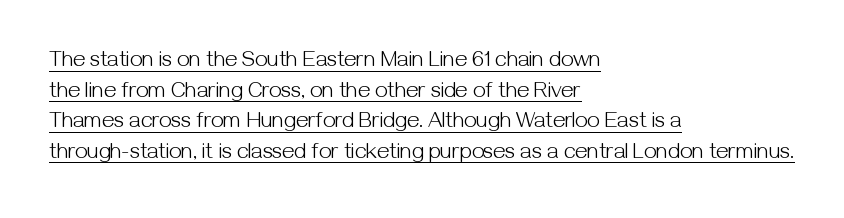
The image shows 22 px text type, upright; set left-aligned, normal line spacing (1.39x), normal letter spacing, underlined.
